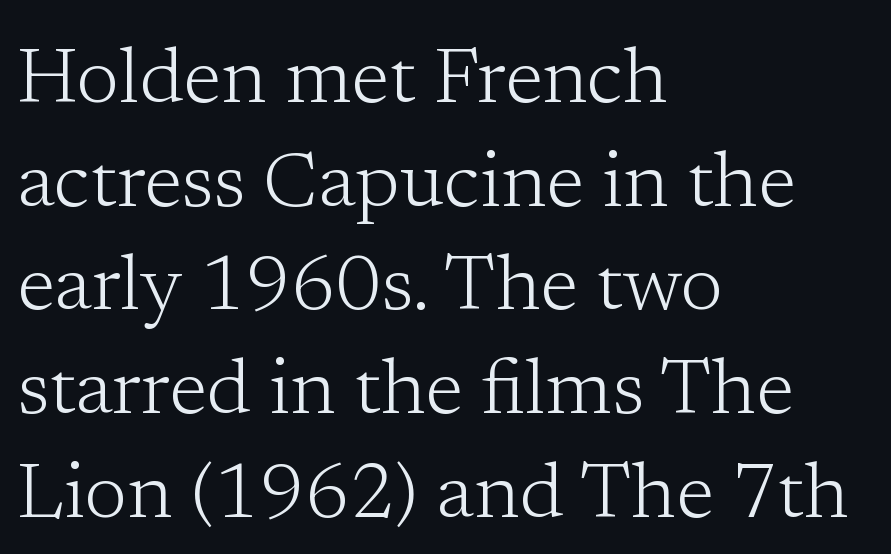
Q: Is the text bold? A: No.
Q: Is the text italic (slanted)? A: No, it is upright.
Q: Is the typeface a serif or a sans-serif typeface? A: Serif.
Q: Is the text underlined? A: No.
Q: How is the paragraph aligned? A: Left-aligned.
Q: Is the spacing between letters normal or unusually wide? A: Normal.
Q: Is the spacing between lines tight, normal or loose? A: Normal.
Q: Width (condensed, normal, or wide)? A: Normal.
Q: Stroke contrast? A: Low.
Q: x-height? A: Medium.
Q: Monospaced? A: No.
